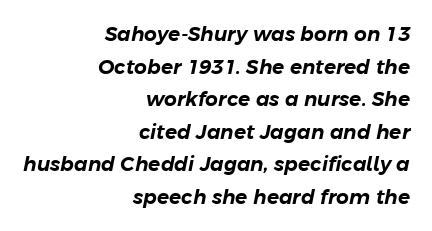
The image shows 20 px text type, italic (leaning right); set right-aligned, normal line spacing (1.63x), normal letter spacing, not underlined.
